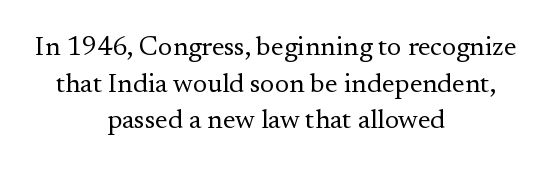
The lines sit at an ordinary, default distance from one another. Line starts and ends both wander, symmetrically. Designer's note — italics off, roman on. The space beneath each line is pristine and unruled.
